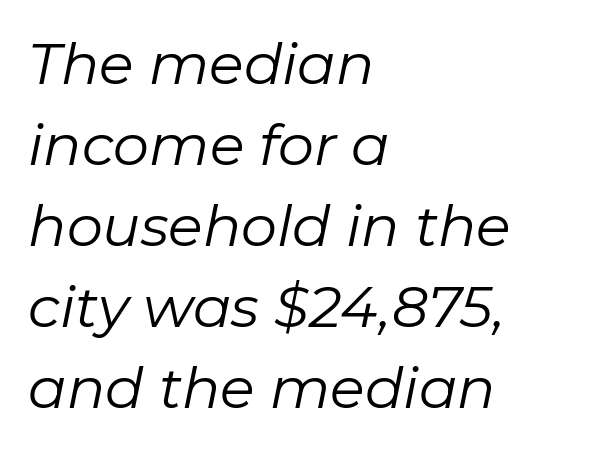
The type is set solid horizontally, with unmodified tracking. Rule under the text: the space is simply empty. The font is comparable to plain body text, perhaps lighter. Notice how the stems are inclined rather than vertical — that's the hallmark of italics. A student would call this left alignment; a typographer would say flush left, rag right. Do the characters align in a grid? No, the font is proportional.
